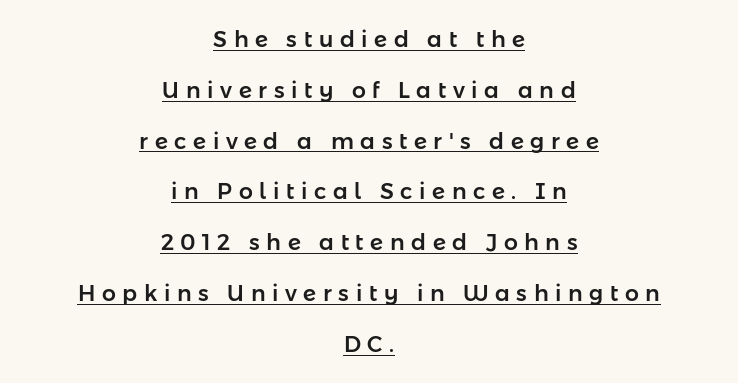
Both edges are ragged and mirror each other, which tells us the setting is centered. A typesetter would call this leading open, well beyond the default. A rule runs beneath these lines of type. Does extra space separate the letters? Yes, quite a lot of it. A roman cut, with each character standing at attention.
